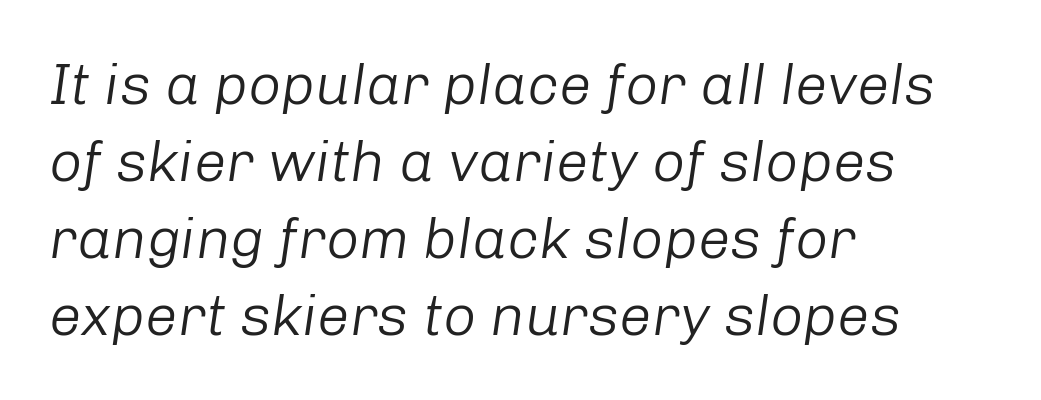
Here the glyphs are tracked normally, forming tight word shapes. Notice how the passage keeps a crisp vertical edge on the left only. It's the slanting kind of type. Quick note: interline space is typical.
